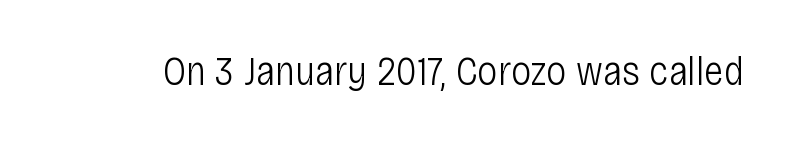
The image shows 41 px light, condensed sans-serif type, upright; set normal letter spacing, not underlined; low stroke contrast and a large x-height.
